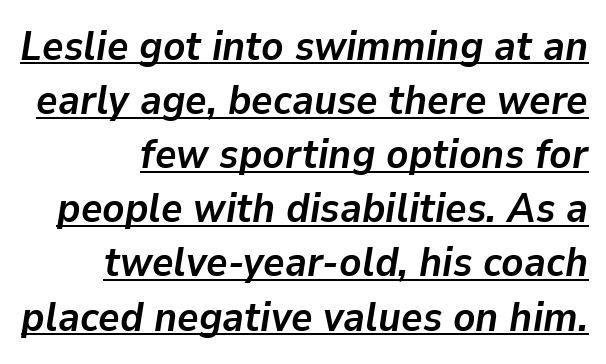
Looks like someone drew a line under every word here. A dark, heavy texture on the line: the type is bold. Nothing unusual about the tracking: characters are spaced as the font intends. Proportional: the letters do not fall into vertical columns. Each line ends at the same right margin while the left side varies.
